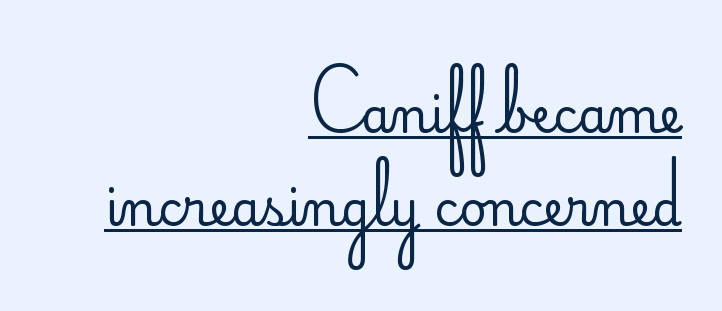
The image shows 47 px regular-weight sans-serif type, upright; set right-aligned, loose line spacing (1.98x), normal letter spacing, underlined; low stroke contrast and a small x-height.
